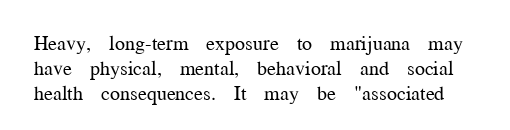
The rows are spaced the way most documents space them. The string is rendered with underlining switched off. Rendered with straight, roman letterforms. Stem width sits at or under what a default text font uses. The line texture is even and compact thanks to regular tracking.
